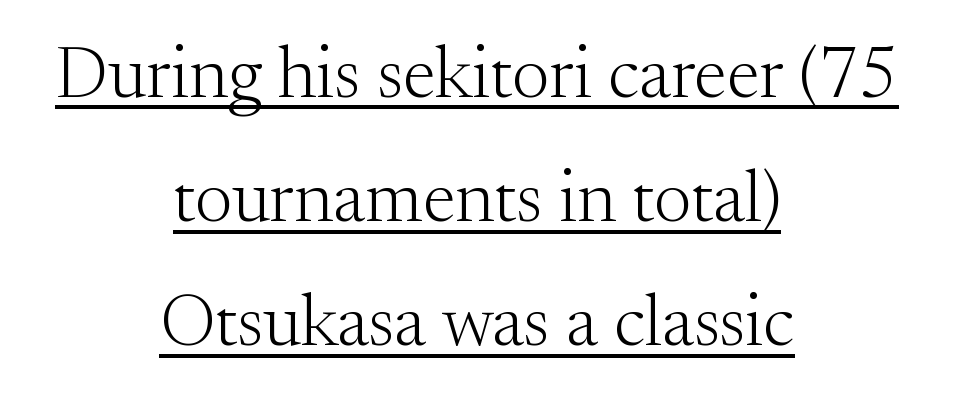
The image shows 73 px light serif type, upright; set centered, normal line spacing (1.7x), normal letter spacing, underlined; medium stroke contrast and a small x-height.
